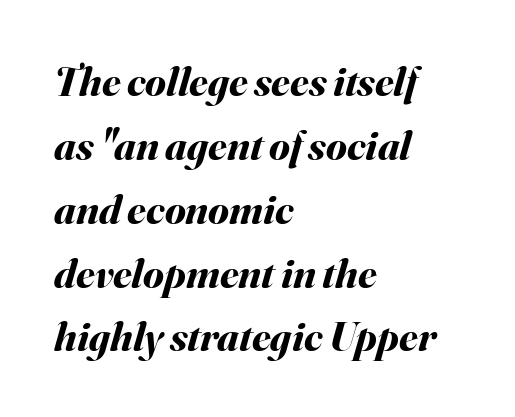
{"italic": "yes", "lean": "right", "slant_degrees": 16, "bold": "yes", "weight": "bold", "width": "normal", "stroke_contrast": "medium", "x_height": "small", "monospaced": "no", "underline": "no", "align": "left", "line_spacing": "normal", "line_spacing_ratio": 1.52, "letter_spacing": "normal", "letter_spacing_em": 0.0, "glyph_px": 42}
